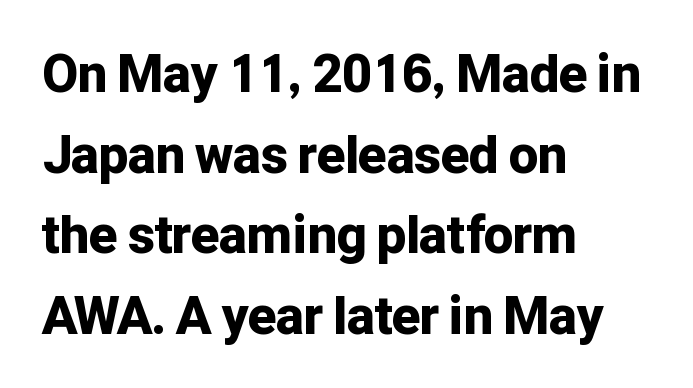
{"serif": "no", "italic": "no", "bold": "yes", "weight": "bold", "width": "normal", "stroke_contrast": "low", "x_height": "medium", "monospaced": "no", "underline": "no", "align": "left", "line_spacing": "normal", "line_spacing_ratio": 1.55, "letter_spacing": "normal", "letter_spacing_em": 0.0, "glyph_px": 52}
